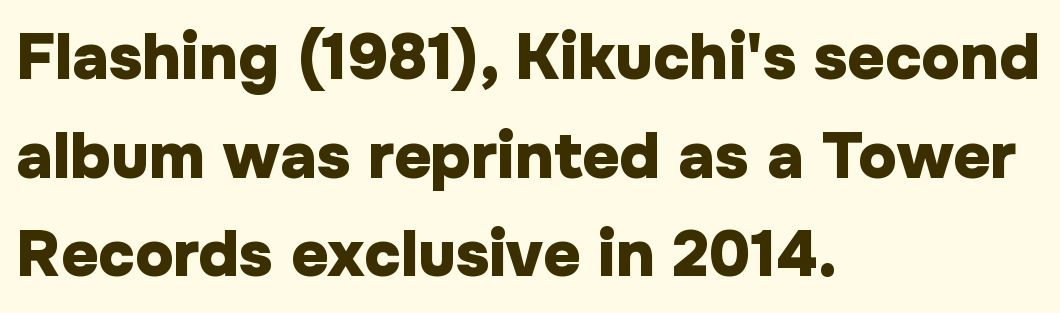
Compared with an ordinary text face, these strokes are far heavier — a full bold. You can tell it's not italic because the verticals are truly vertical. Tracking value appears to be zero — textbook default spacing. If you drew a ruler down the left edge, every line would touch it.
